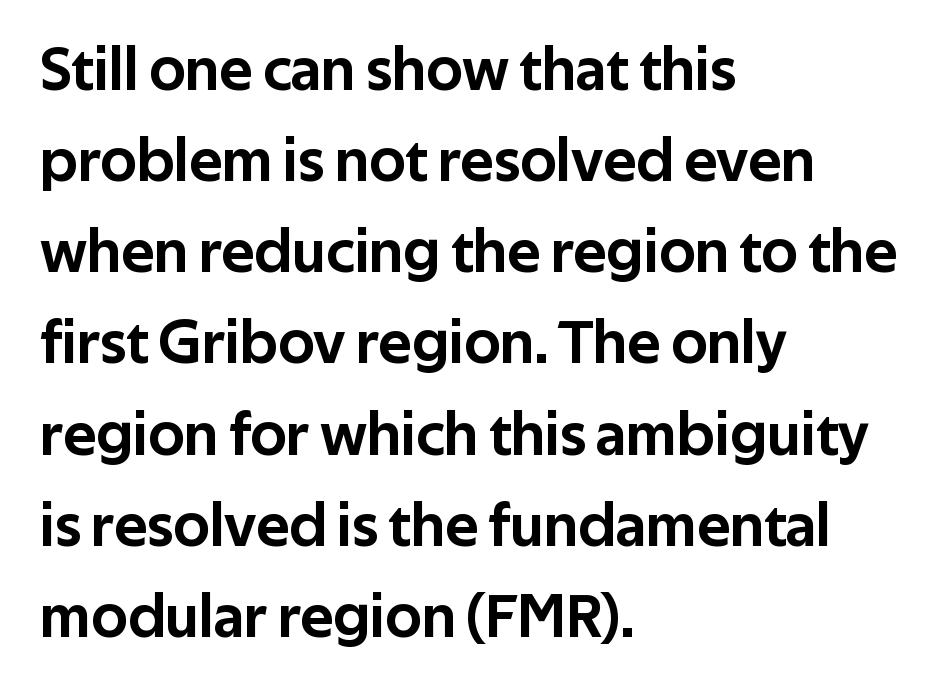
Q: Is the text italic (slanted)? A: No, it is upright.
Q: Is the typeface a serif or a sans-serif typeface? A: Sans-serif.
Q: Is the text underlined? A: No.
Q: How is the paragraph aligned? A: Left-aligned.
Q: Is the spacing between letters normal or unusually wide? A: Normal.
Q: Is the spacing between lines tight, normal or loose? A: Normal.
Q: Width (condensed, normal, or wide)? A: Normal.
Q: Stroke contrast? A: Low.
Q: x-height? A: Medium.
Q: Monospaced? A: No.
